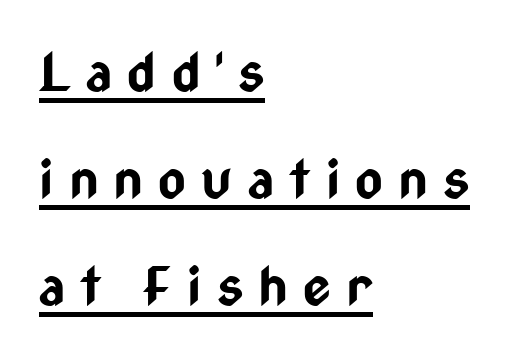
Q: Is the text bold? A: Yes.
Q: Is the text italic (slanted)? A: No, it is upright.
Q: Is the typeface a serif or a sans-serif typeface? A: Sans-serif.
Q: Is the text underlined? A: Yes.
Q: How is the paragraph aligned? A: Left-aligned.
Q: Is the spacing between letters normal or unusually wide? A: Unusually wide.
Q: Is the spacing between lines tight, normal or loose? A: Loose.
Q: Width (condensed, normal, or wide)? A: Condensed.
Q: Stroke contrast? A: Low.
Q: x-height? A: Medium.
Q: Monospaced? A: No.
